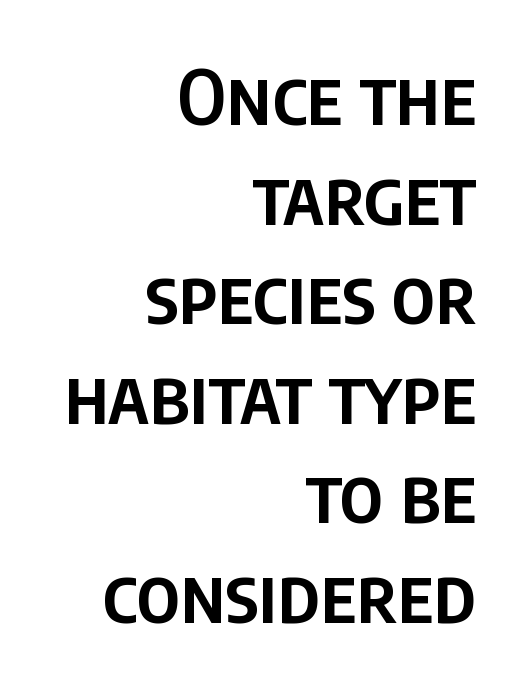
{"serif": "no", "italic": "no", "bold": "semi", "weight": "semibold", "width": "condensed", "stroke_contrast": "low", "x_height": "large", "monospaced": "no", "underline": "no", "align": "right", "line_spacing": "normal", "line_spacing_ratio": 1.31, "letter_spacing": "normal", "letter_spacing_em": 0.0, "glyph_px": 76}
